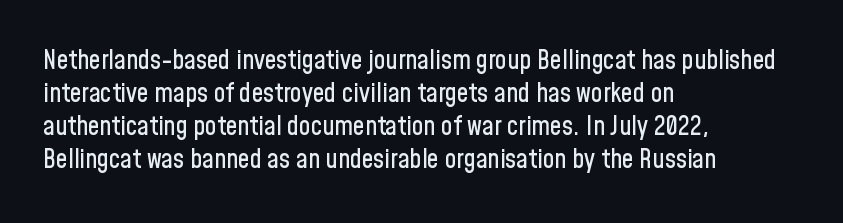
{"italic": "no", "underline": "no", "align": "left", "line_spacing": "normal", "line_spacing_ratio": 1.27, "letter_spacing": "normal", "letter_spacing_em": 0.0, "glyph_px": 26}
